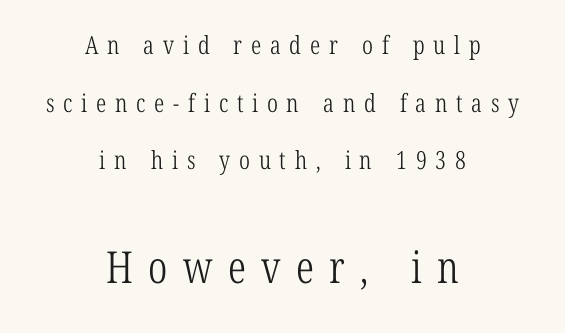
The image shows 44 px light, condensed serif type, upright; set centered, loose line spacing (2.31x), unusually wide letter spacing (+0.35 em), not underlined; the second (bottom) block is 1.76x larger; low stroke contrast and a medium x-height.
